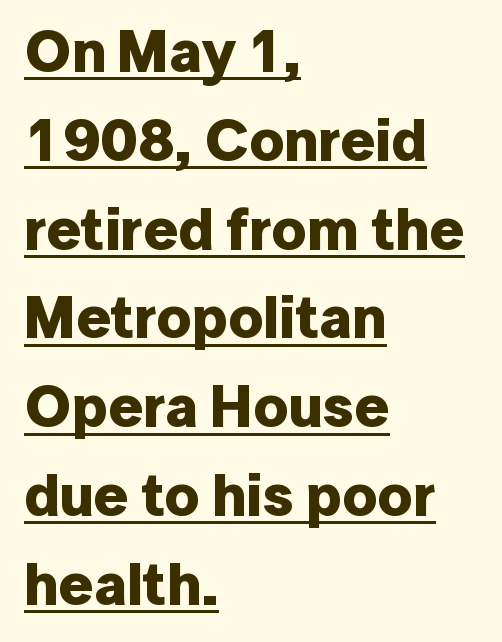
The image shows 60 px bold sans-serif type, upright; set left-aligned, normal line spacing (1.48x), normal letter spacing, underlined; low stroke contrast and a medium x-height.
